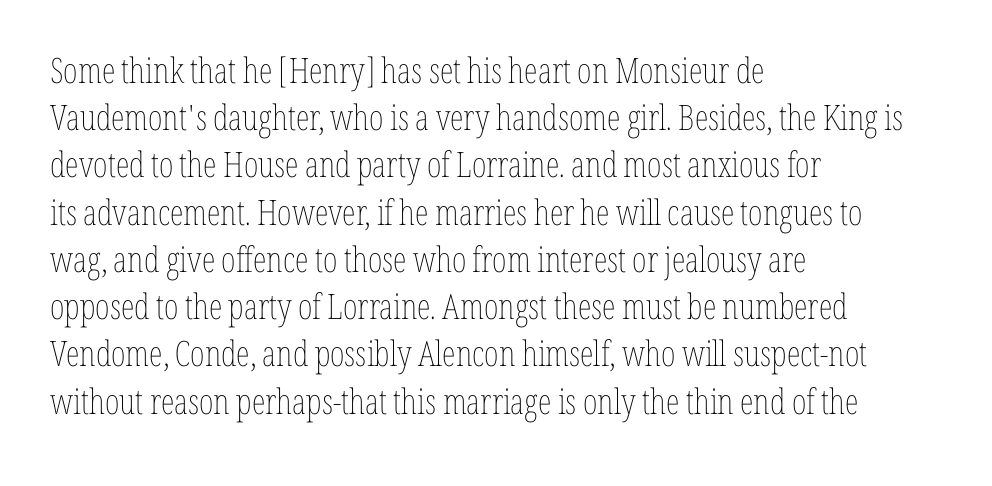
Q: Is the text bold? A: No.
Q: Is the text italic (slanted)? A: No, it is upright.
Q: Is the text underlined? A: No.
Q: How is the paragraph aligned? A: Left-aligned.
Q: Is the spacing between letters normal or unusually wide? A: Normal.
Q: Is the spacing between lines tight, normal or loose? A: Normal.
Q: Width (condensed, normal, or wide)? A: Condensed.
Q: Stroke contrast? A: Low.
Q: x-height? A: Medium.
Q: Monospaced? A: No.
